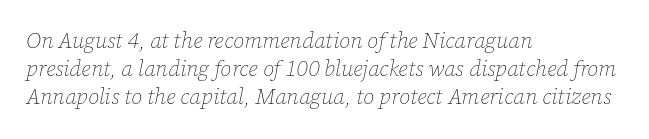
Q: Is the text bold? A: No.
Q: Is the text italic (slanted)? A: Yes, it leans right by about 12 degrees.
Q: Is the text underlined? A: No.
Q: How is the paragraph aligned? A: Left-aligned.
Q: Is the spacing between letters normal or unusually wide? A: Normal.
Q: Is the spacing between lines tight, normal or loose? A: Normal.
